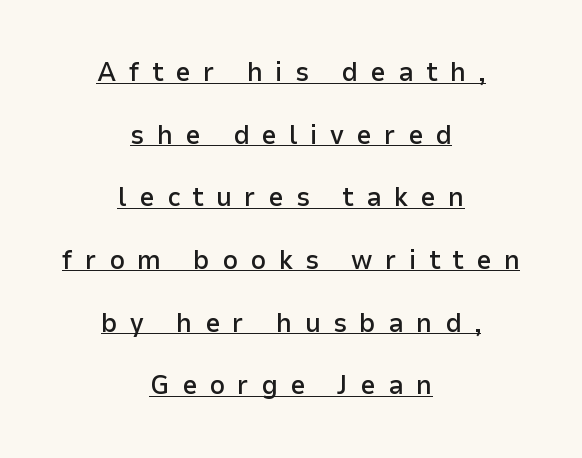
How would I describe the line gaps? Wide and relaxed. Quick note: not italic, upright. This sample carries an underscore along the baseline area. Glyph-to-glyph distance is far greater than everyday printed text. The face used here is a semibold: visibly heavier than regular, lighter than bold.
